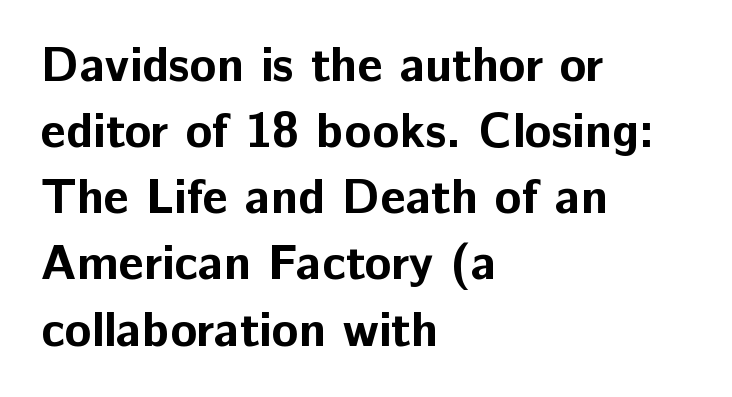
Q: Is the text bold? A: Yes.
Q: Is the text italic (slanted)? A: No, it is upright.
Q: Is the typeface a serif or a sans-serif typeface? A: Sans-serif.
Q: Is the text underlined? A: No.
Q: How is the paragraph aligned? A: Left-aligned.
Q: Is the spacing between letters normal or unusually wide? A: Normal.
Q: Is the spacing between lines tight, normal or loose? A: Normal.
Q: Width (condensed, normal, or wide)? A: Normal.
Q: Stroke contrast? A: Low.
Q: x-height? A: Medium.
Q: Monospaced? A: No.
